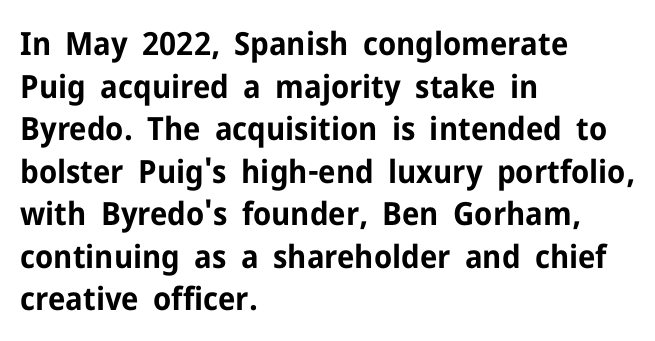
Q: Is the text bold? A: Yes.
Q: Is the text italic (slanted)? A: No, it is upright.
Q: Is the typeface a serif or a sans-serif typeface? A: Sans-serif.
Q: Is the text underlined? A: No.
Q: How is the paragraph aligned? A: Left-aligned.
Q: Is the spacing between letters normal or unusually wide? A: Normal.
Q: Is the spacing between lines tight, normal or loose? A: Normal.
Q: Width (condensed, normal, or wide)? A: Normal.
Q: Stroke contrast? A: Low.
Q: x-height? A: Medium.
Q: Monospaced? A: No.
